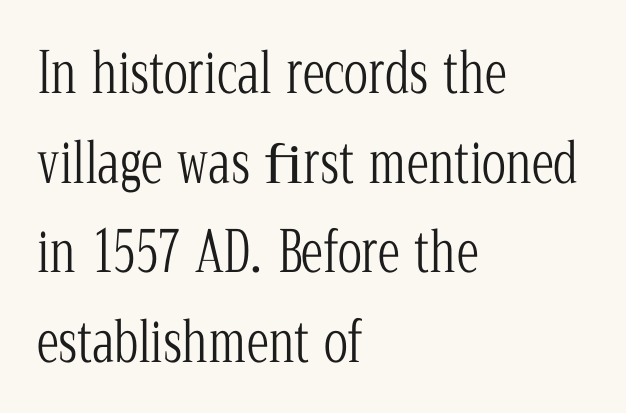
The image shows 56 px light, condensed serif type, upright; set left-aligned, normal line spacing (1.6x), normal letter spacing, not underlined; low stroke contrast and a medium x-height.
